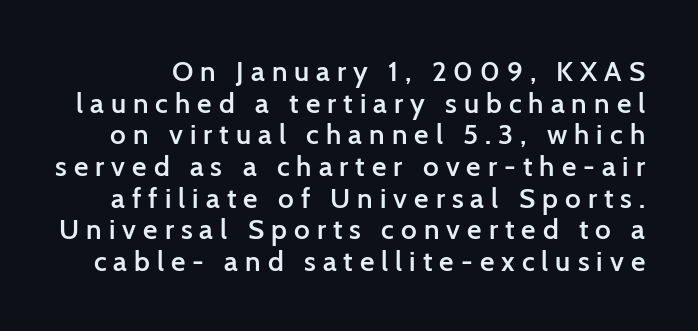
{"serif": "no", "italic": "no", "bold": "semi", "weight": "semibold", "width": "normal", "stroke_contrast": "low", "x_height": "medium", "monospaced": "no", "underline": "no", "line_spacing": "tight", "line_spacing_ratio": 1.13, "letter_spacing": "wide", "letter_spacing_em": 0.25, "glyph_px": 28}
